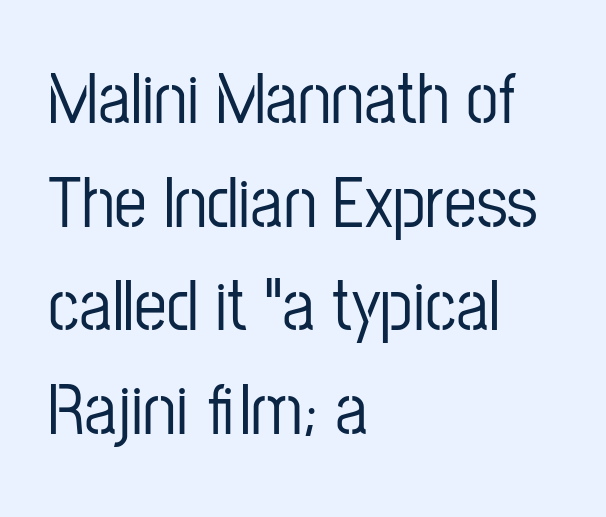
The image shows 73 px condensed sans-serif type, upright; set left-aligned, normal line spacing (1.42x), normal letter spacing, not underlined; low stroke contrast and a medium x-height.
